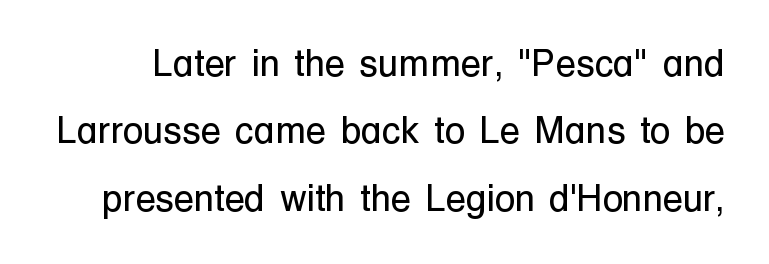
This sample uses an upright cut, with every glyph sitting square on the baseline. The letters carry no serifs — their stems end cleanly without finishing strokes. Clear beneath every line of the passage. Short note: letters normally spaced. Weight: not bold — regular or lighter.
